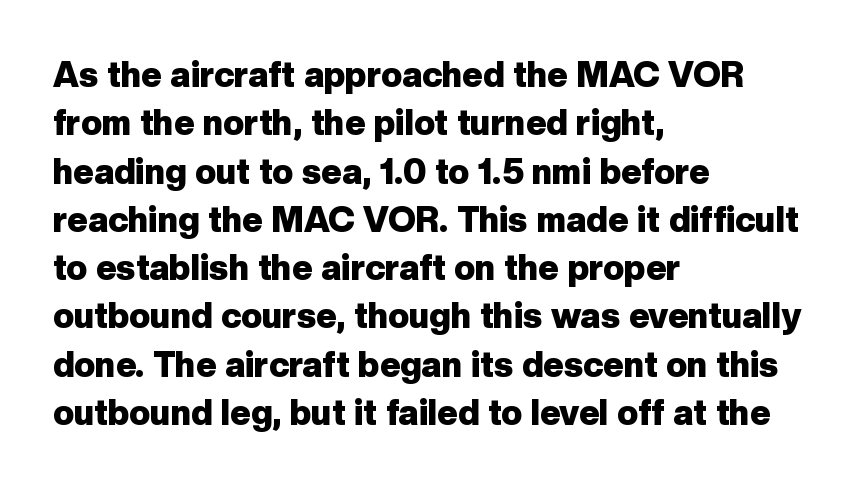
Q: Is the text bold? A: Yes.
Q: Is the text italic (slanted)? A: No, it is upright.
Q: Is the typeface a serif or a sans-serif typeface? A: Sans-serif.
Q: Is the text underlined? A: No.
Q: How is the paragraph aligned? A: Left-aligned.
Q: Is the spacing between letters normal or unusually wide? A: Normal.
Q: Is the spacing between lines tight, normal or loose? A: Normal.
Q: Width (condensed, normal, or wide)? A: Normal.
Q: Stroke contrast? A: Low.
Q: x-height? A: Medium.
Q: Monospaced? A: No.
